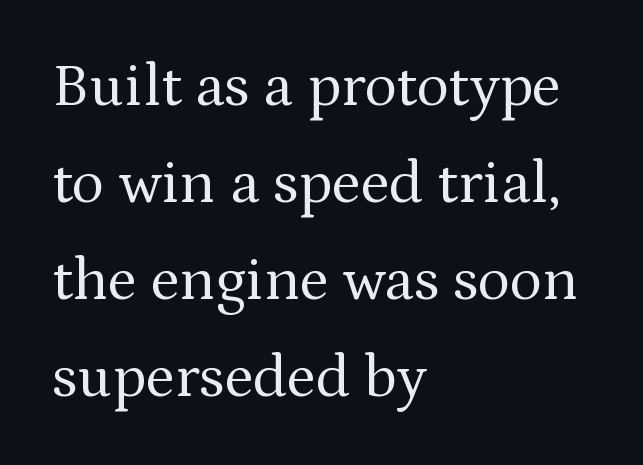
Q: Is the text bold? A: No.
Q: Is the text italic (slanted)? A: No, it is upright.
Q: Is the typeface a serif or a sans-serif typeface? A: Serif.
Q: Is the text underlined? A: No.
Q: How is the paragraph aligned? A: Left-aligned.
Q: Is the spacing between letters normal or unusually wide? A: Normal.
Q: Is the spacing between lines tight, normal or loose? A: Normal.
Q: Width (condensed, normal, or wide)? A: Normal.
Q: Stroke contrast? A: Medium.
Q: x-height? A: Medium.
Q: Monospaced? A: No.
